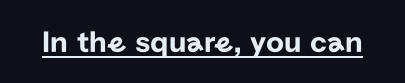
Notice how the stems are strictly vertical — no italics here. Check where the strokes stop: nothing finishes them off — pure sans. Looks like regular typesetting: each glyph gets only the width it needs. The horizontal fit of the characters is conventional and even. A baseline rule has been typeset under these characters.
